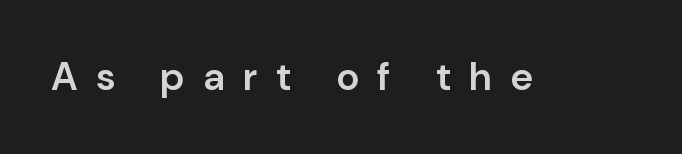
{"serif": "no", "italic": "no", "bold": "semi", "weight": "semibold", "width": "normal", "stroke_contrast": "low", "x_height": "medium", "monospaced": "no", "underline": "no", "letter_spacing": "wide", "letter_spacing_em": 0.46, "glyph_px": 39}
